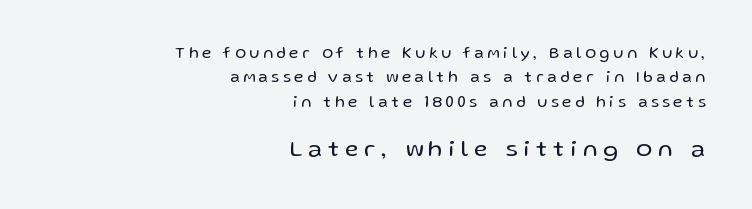
Q: Is the text bold? A: No.
Q: Is the text italic (slanted)? A: No, it is upright.
Q: Is the text underlined? A: No.
Q: How is the paragraph aligned? A: Right-aligned.
Q: Is the spacing between letters normal or unusually wide? A: Unusually wide.
Q: Is the spacing between lines tight, normal or loose? A: Normal.
Q: Which block of text is set in a larger size, the first (top) or the second (bottom)? A: The second (bottom) one.
